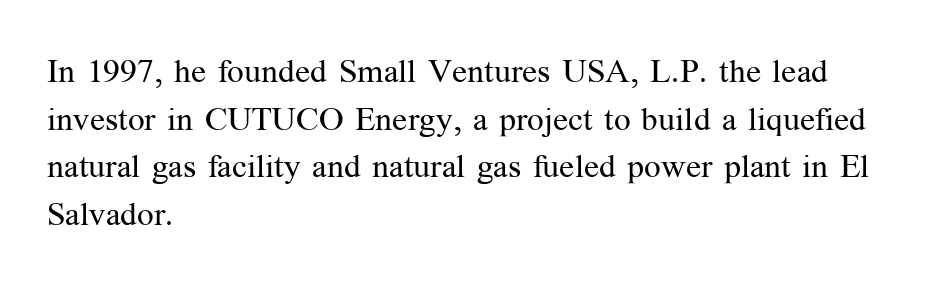
Q: Is the text bold? A: No.
Q: Is the text italic (slanted)? A: No, it is upright.
Q: Is the typeface a serif or a sans-serif typeface? A: Serif.
Q: Is the text underlined? A: No.
Q: How is the paragraph aligned? A: Left-aligned.
Q: Is the spacing between letters normal or unusually wide? A: Normal.
Q: Is the spacing between lines tight, normal or loose? A: Normal.
Q: Width (condensed, normal, or wide)? A: Normal.
Q: Stroke contrast? A: Medium.
Q: x-height? A: Medium.
Q: Monospaced? A: No.
